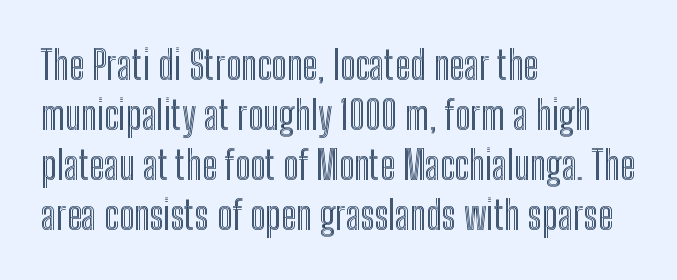
The words here are not underlined. The designer left line spacing at the default. The letters sit at their default tracking, neither squeezed nor spread. This rendering uses left alignment, leaving the right contour irregular. These lines were composed using upright roman letters. Note the varied advance widths — an 'i' is clearly narrower than an 'm'.
